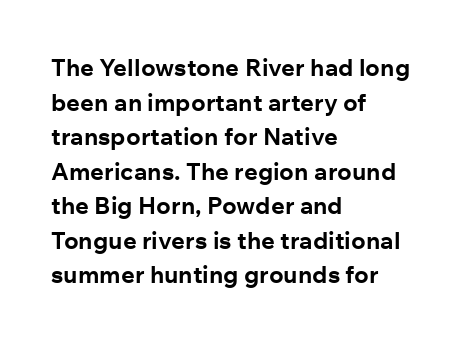
Q: Is the text bold? A: Yes.
Q: Is the text italic (slanted)? A: No, it is upright.
Q: Is the text underlined? A: No.
Q: How is the paragraph aligned? A: Left-aligned.
Q: Is the spacing between letters normal or unusually wide? A: Normal.
Q: Is the spacing between lines tight, normal or loose? A: Normal.
